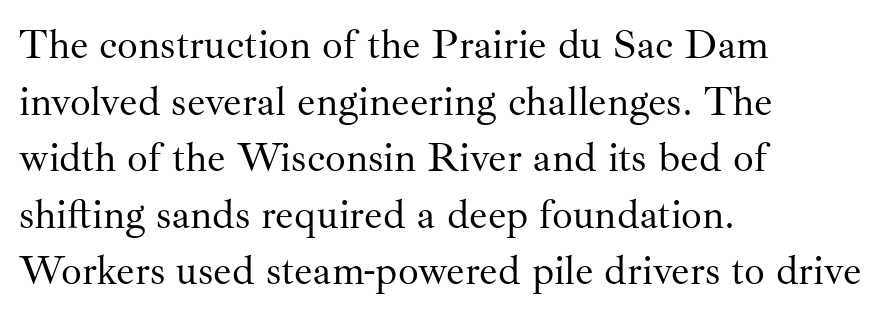
Nobody drew a line under any word here. Varying glyph widths throughout — classic text-font behaviour. Summary of vertical rhythm: regular, with standard interline spacing. The letters carry serifs — small finishing strokes at the ends of their stems. Words appear dense and cohesive because spacing is normal. Letters have the restrained weight of plain body copy at most.
